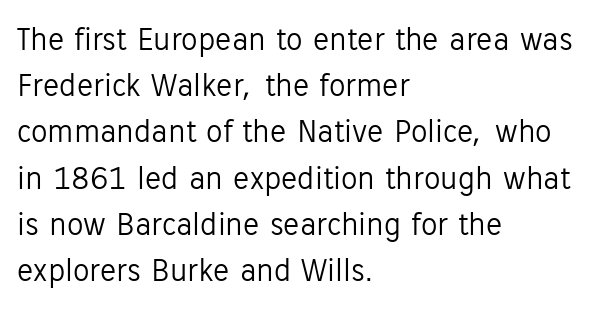
Leading: standard. Look at the bottom of the vertical strokes: they stop flat, with no serifs. Posture: vertical. Does extra space separate the letters? No, they use regular spacing.
